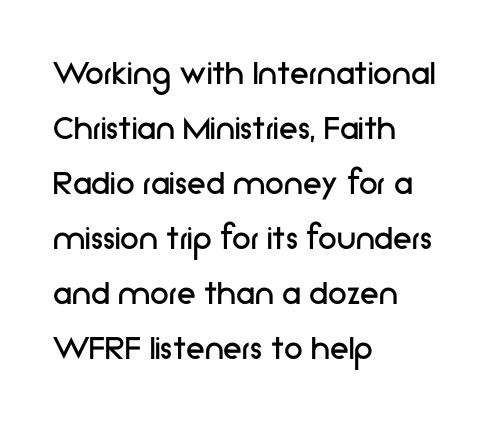
Q: Is the text bold? A: No.
Q: Is the text italic (slanted)? A: No, it is upright.
Q: Is the typeface a serif or a sans-serif typeface? A: Sans-serif.
Q: Is the text underlined? A: No.
Q: How is the paragraph aligned? A: Left-aligned.
Q: Is the spacing between letters normal or unusually wide? A: Normal.
Q: Is the spacing between lines tight, normal or loose? A: Normal.
Q: Width (condensed, normal, or wide)? A: Normal.
Q: Stroke contrast? A: Low.
Q: x-height? A: Medium.
Q: Monospaced? A: No.
